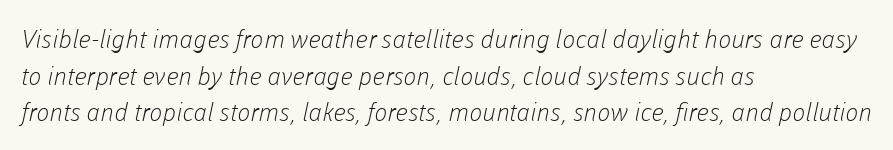
{"bold": "no", "underline": "no", "align": "left", "line_spacing": "normal", "line_spacing_ratio": 1.47, "letter_spacing": "normal", "letter_spacing_em": 0.0, "glyph_px": 25}
